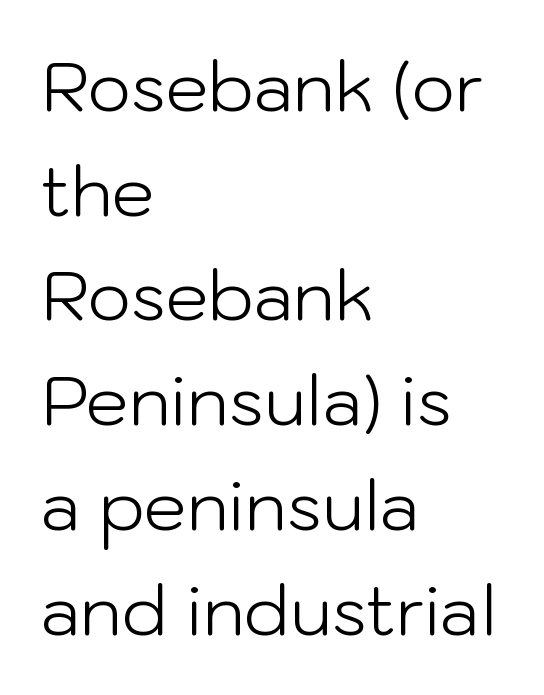
{"serif": "no", "italic": "no", "bold": "no", "weight": "light", "width": "normal", "stroke_contrast": "low", "x_height": "medium", "monospaced": "no", "underline": "no", "align": "left", "line_spacing": "normal", "line_spacing_ratio": 1.54, "letter_spacing": "normal", "letter_spacing_em": 0.0, "glyph_px": 68}
